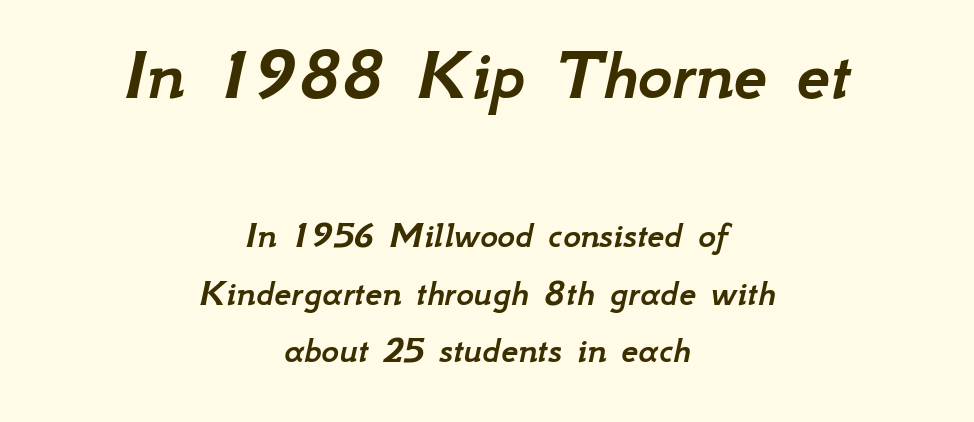
Quick note: italic. These lines keep a tight, regular rhythm from letter to letter. The face used here is proportionally spaced, like ordinary book or web type. Nobody drew a line under any word here. The more generous point size was reserved for the upper chunk.
